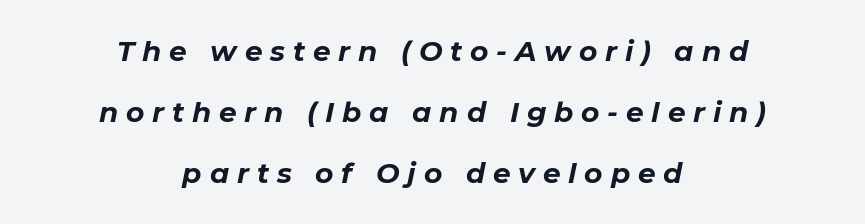
The image shows 28 px bold type, italic (leaning right); set centered, loose line spacing (2.17x), unusually wide letter spacing (+0.28 em), not underlined; low stroke contrast and a medium x-height.
